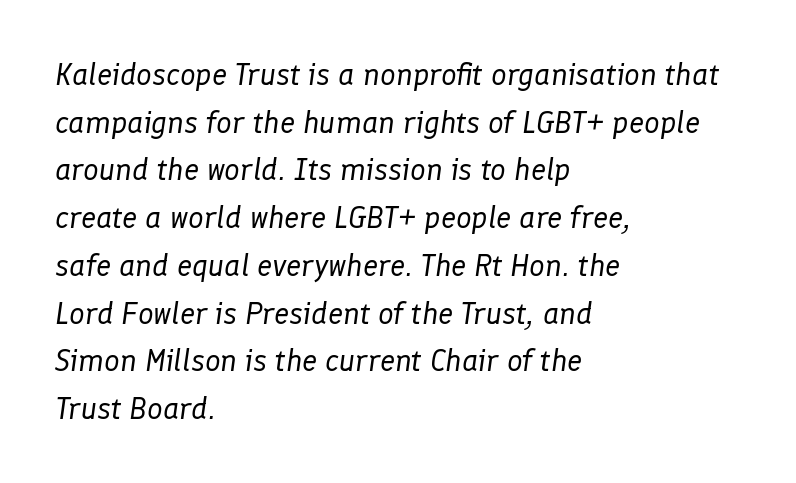
{"italic": "yes", "lean": "right", "slant_degrees": 8, "bold": "no", "weight": "regular", "width": "normal", "stroke_contrast": "low", "x_height": "medium", "monospaced": "no", "underline": "no", "align": "left", "line_spacing": "normal", "line_spacing_ratio": 1.54, "letter_spacing": "normal", "letter_spacing_em": 0.0, "glyph_px": 31}
